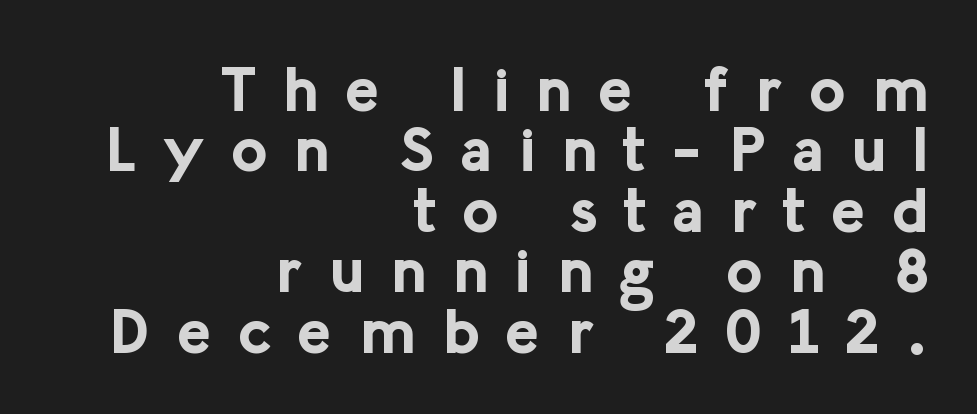
Baseline-to-baseline distance is barely more than the letter height. These lines are set flush right with a ragged left edge. Stroke terminals: plain, sans-serif. Stroke thickness is high; the sample reads as a true bold. When letters stand straight like this, we call the style roman or upright. Clear beneath every line of the passage.
